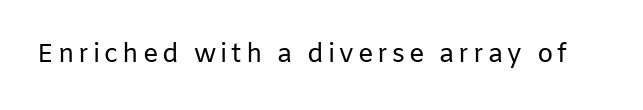
The image shows 26 px text type, upright; set not underlined.
